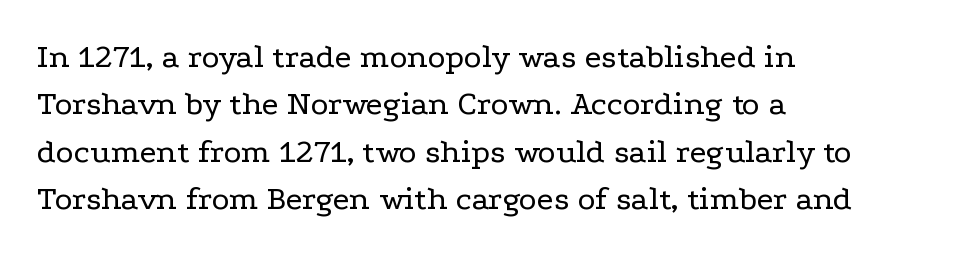
Q: Is the text bold? A: No.
Q: Is the text italic (slanted)? A: No, it is upright.
Q: Is the typeface a serif or a sans-serif typeface? A: Serif.
Q: Is the text underlined? A: No.
Q: How is the paragraph aligned? A: Left-aligned.
Q: Is the spacing between letters normal or unusually wide? A: Normal.
Q: Is the spacing between lines tight, normal or loose? A: Normal.
Q: Width (condensed, normal, or wide)? A: Wide.
Q: Stroke contrast? A: Low.
Q: x-height? A: Medium.
Q: Monospaced? A: No.
